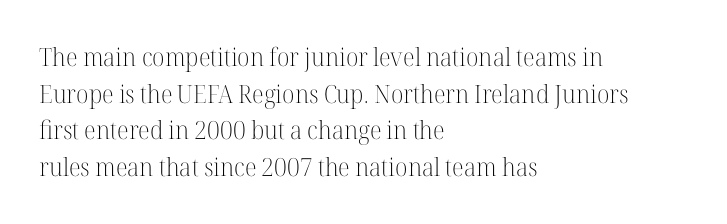
Weight: in the light-to-regular range. In CSS terms this would be text-align: left. The letters stand straight up with perfectly vertical stems. Each new line begins a customary step beneath the previous one. Characters follow at the spacing the type designer built in.
